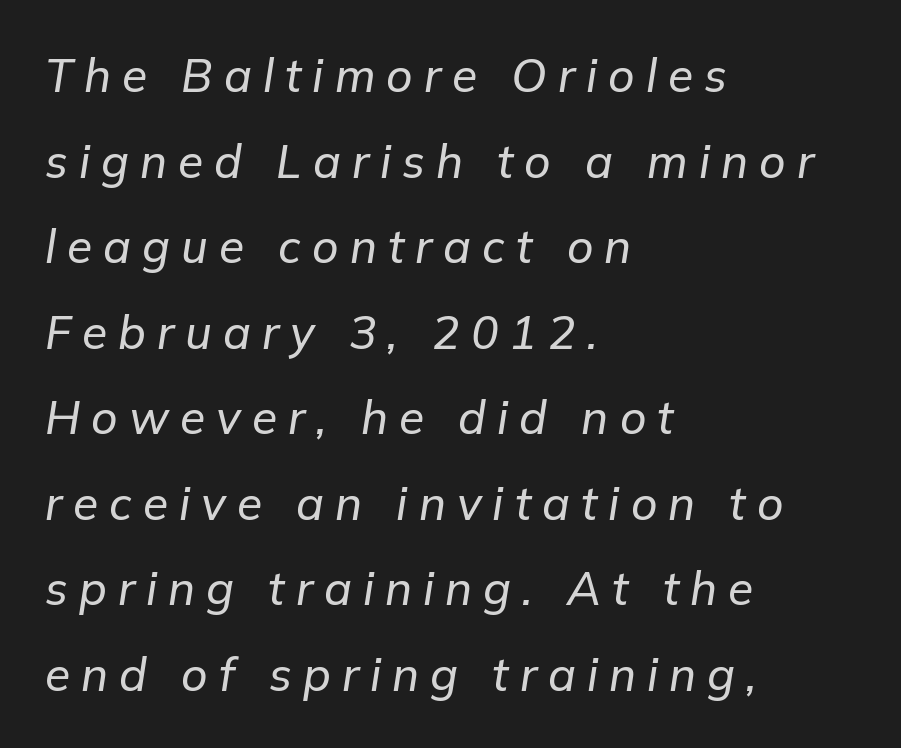
{"italic": "yes", "lean": "right", "slant_degrees": 9, "width": "normal", "stroke_contrast": "low", "x_height": "medium", "monospaced": "no", "underline": "no", "align": "left", "line_spacing_ratio": 1.86, "letter_spacing": "wide", "letter_spacing_em": 0.24, "glyph_px": 46}
